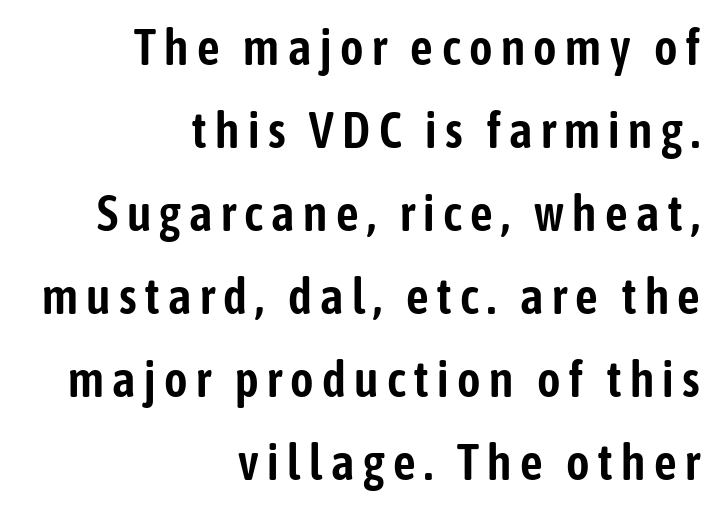
Ordinary non-slanted type is in use. The designer left line spacing at the default. Character widths vary here, with narrow letters taking less room than wide ones. Is the block centered? No — it sits flush against the right margin.
